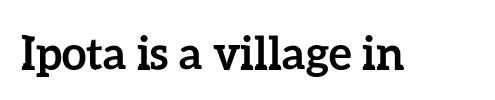
The image shows 45 px semibold type, upright; set normal letter spacing, not underlined; low stroke contrast and a medium x-height.
